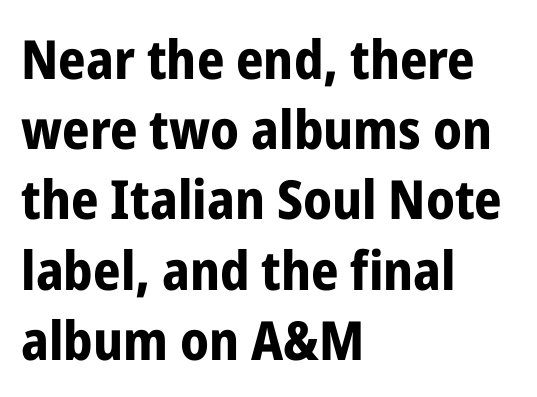
Q: Is the text bold? A: Yes.
Q: Is the text italic (slanted)? A: No, it is upright.
Q: Is the typeface a serif or a sans-serif typeface? A: Sans-serif.
Q: Is the text underlined? A: No.
Q: How is the paragraph aligned? A: Left-aligned.
Q: Is the spacing between letters normal or unusually wide? A: Normal.
Q: Is the spacing between lines tight, normal or loose? A: Normal.
Q: Width (condensed, normal, or wide)? A: Condensed.
Q: Stroke contrast? A: Low.
Q: x-height? A: Medium.
Q: Monospaced? A: No.
